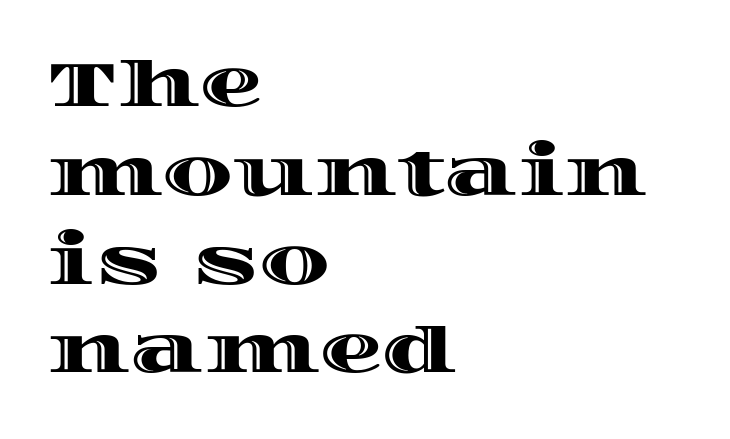
Q: Is the text italic (slanted)? A: No, it is upright.
Q: Is the text underlined? A: No.
Q: How is the paragraph aligned? A: Left-aligned.
Q: Is the spacing between letters normal or unusually wide? A: Normal.
Q: Is the spacing between lines tight, normal or loose? A: Normal.
Q: Width (condensed, normal, or wide)? A: Wide.
Q: x-height? A: Large.
Q: Monospaced? A: No.
